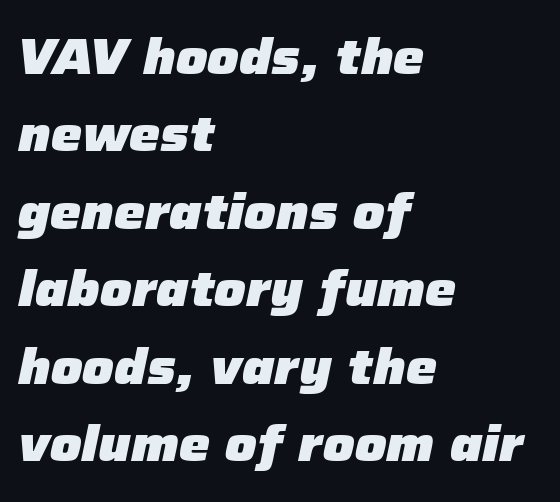
{"italic": "yes", "lean": "right", "slant_degrees": 12, "bold": "yes", "weight": "heavy", "width": "normal", "stroke_contrast": "low", "x_height": "medium", "monospaced": "no", "underline": "no", "align": "left", "line_spacing": "normal", "line_spacing_ratio": 1.58, "letter_spacing": "normal", "letter_spacing_em": 0.0, "glyph_px": 49}
